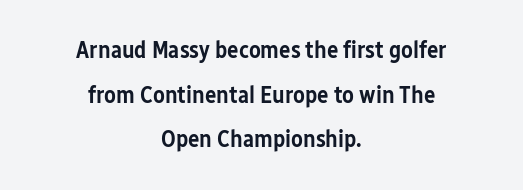
Typographic density is moderately raised because the face is semibold. Tracking value appears to be zero — textbook default spacing. The lettering holds an erect, upright posture throughout. Every row of glyphs is offset so its center matches the block's center. Has an underline been added? It has not.
